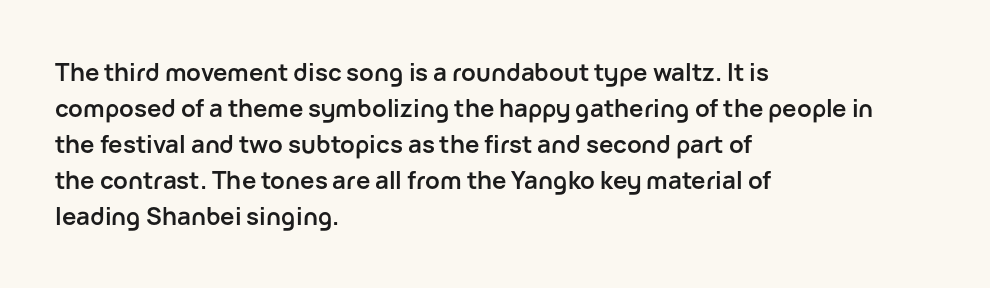
Q: Is the text bold? A: Yes.
Q: Is the text italic (slanted)? A: No, it is upright.
Q: Is the text underlined? A: No.
Q: How is the paragraph aligned? A: Left-aligned.
Q: Is the spacing between letters normal or unusually wide? A: Normal.
Q: Is the spacing between lines tight, normal or loose? A: Normal.
